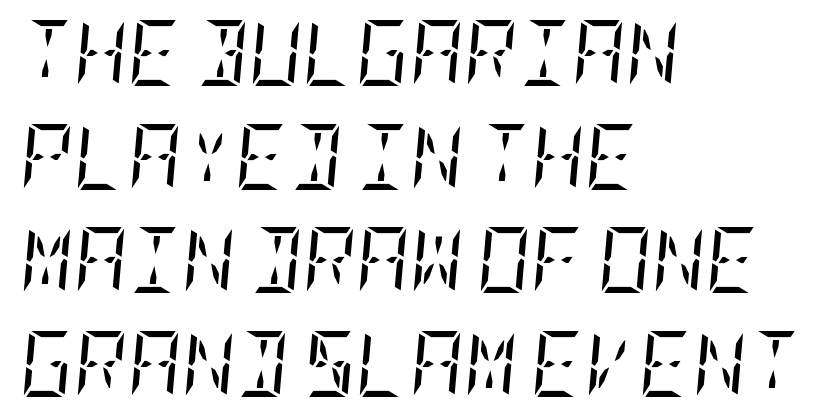
{"serif": "yes", "italic": "yes", "lean": "right", "slant_degrees": 5, "bold": "no", "weight": "regular", "width": "condensed", "stroke_contrast": "low", "x_height": "large", "underline": "no", "align": "left", "line_spacing": "normal", "line_spacing_ratio": 1.57, "letter_spacing": "normal", "letter_spacing_em": 0.0, "glyph_px": 66}
